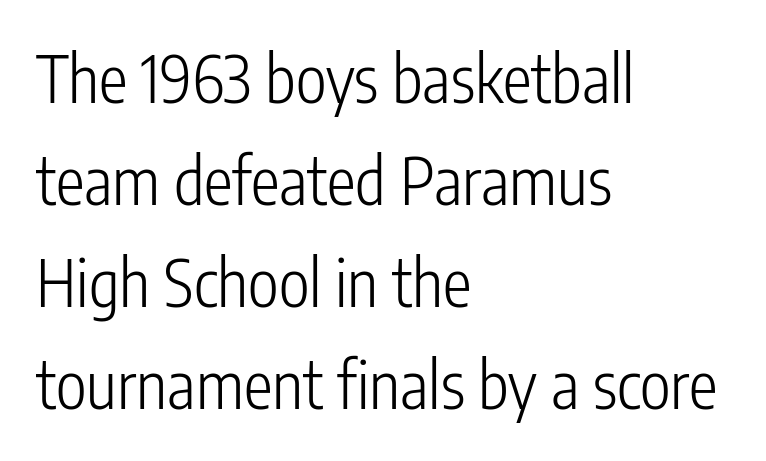
These lines are set flush left with a ragged right edge. Ordinary non-slanted type is in use. These lines sit exactly where default settings would place them. What kind of face is this? One without serifs — a sans.
